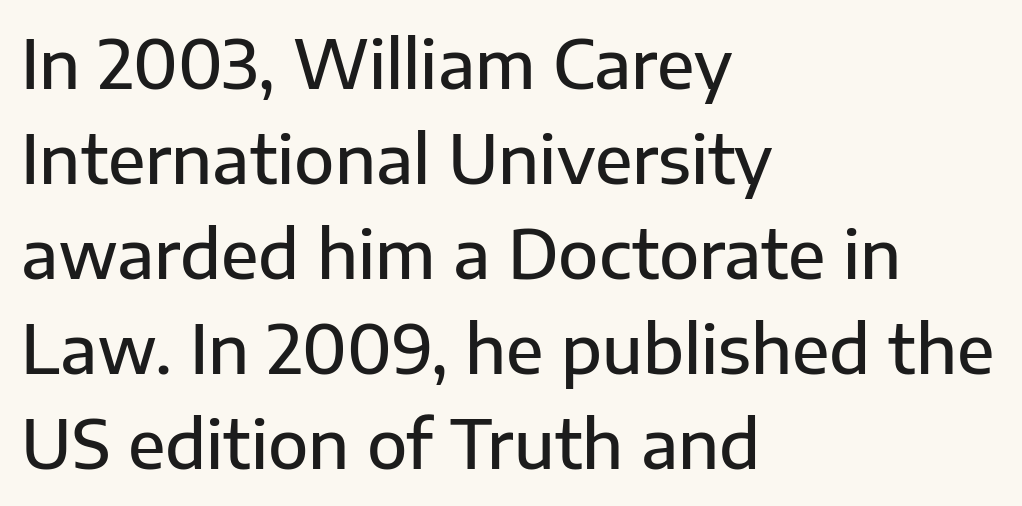
{"serif": "no", "italic": "no", "bold": "semi", "weight": "semibold", "width": "normal", "stroke_contrast": "low", "x_height": "medium", "monospaced": "no", "underline": "no", "align": "left", "line_spacing": "normal", "line_spacing_ratio": 1.44, "letter_spacing": "normal", "letter_spacing_em": 0.0, "glyph_px": 66}
